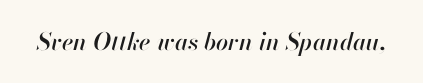
The image shows 24 px text type, italic (leaning right); set normal letter spacing, not underlined.
